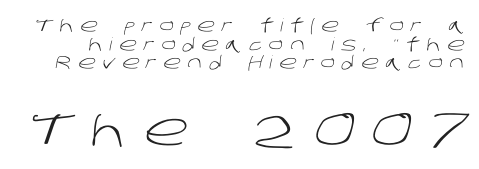
The letters advance in unequal steps, a hallmark of proportional type. The lines are packed closely together with very little leading. A typesetter would label this face a sans. Is the letter spacing exaggerated? Yes — the characters are pushed far apart. Scale increases going downward across the two blocks.
